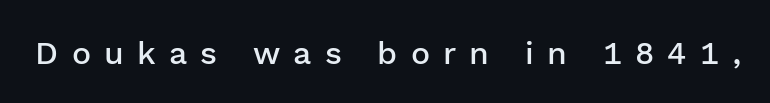
The image shows 32 px semibold sans-serif type, upright; set unusually wide letter spacing (+0.41 em), not underlined; low stroke contrast and a medium x-height.
